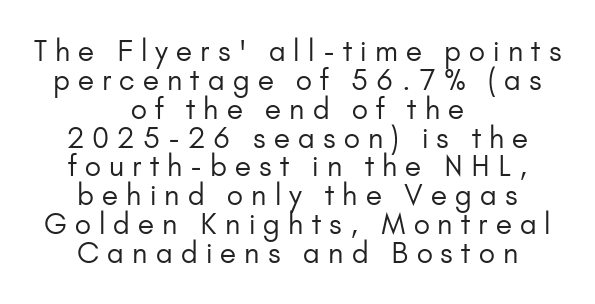
{"serif": "no", "italic": "no", "bold": "no", "weight": "regular", "width": "normal", "stroke_contrast": "low", "x_height": "small", "monospaced": "no", "underline": "no", "align": "center", "line_spacing": "tight", "line_spacing_ratio": 1.03, "letter_spacing": "wide", "letter_spacing_em": 0.29, "glyph_px": 28}
